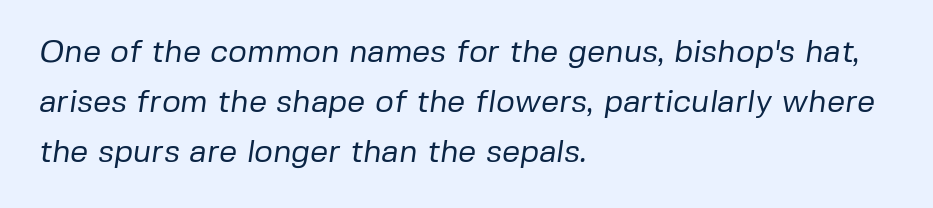
Q: Is the text bold? A: No.
Q: Is the typeface a serif or a sans-serif typeface? A: Sans-serif.
Q: Is the text underlined? A: No.
Q: How is the paragraph aligned? A: Left-aligned.
Q: Is the spacing between letters normal or unusually wide? A: Normal.
Q: Is the spacing between lines tight, normal or loose? A: Normal.
Q: Width (condensed, normal, or wide)? A: Normal.
Q: Stroke contrast? A: Low.
Q: x-height? A: Medium.
Q: Monospaced? A: No.
